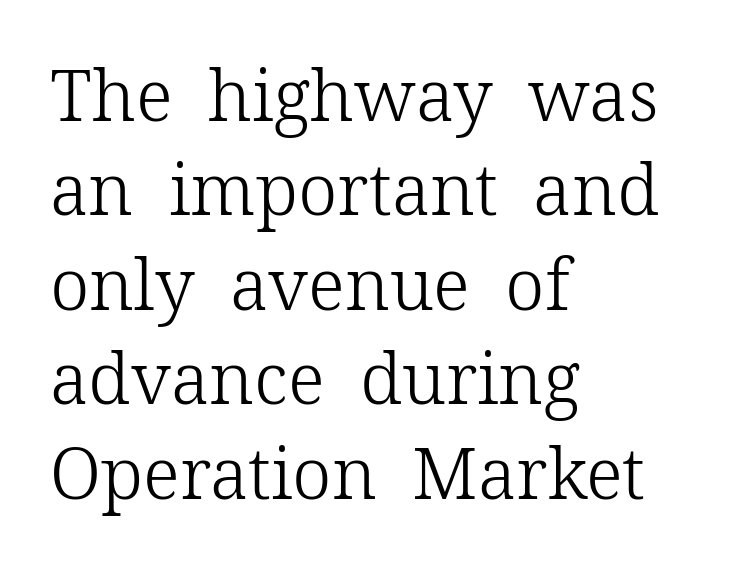
The zone under the glyphs is completely vacant. Is this a fixed-width face? No — the glyphs have proportional, varying widths. Stems here are at most as thick as an everyday book face. The rendering shows small feet on the letterforms — a serif design. Each new line begins a customary step beneath the previous one.
